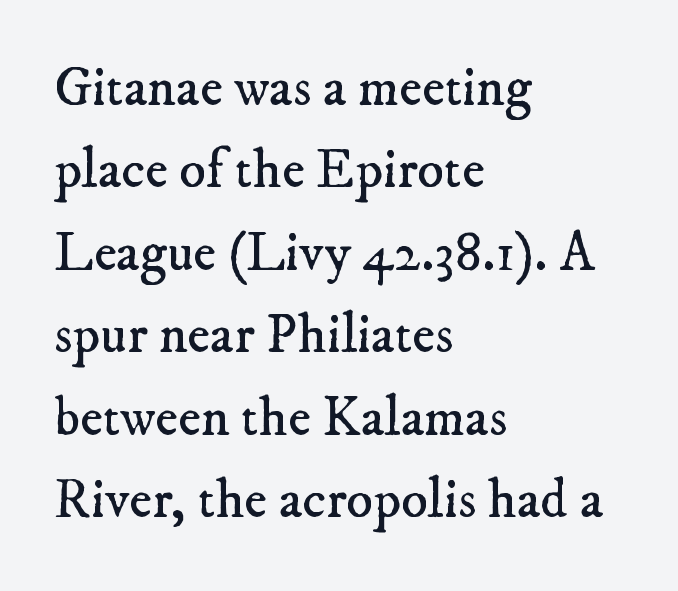
The image shows 55 px regular-weight serif type; set left-aligned, normal line spacing (1.5x), normal letter spacing, not underlined; low stroke contrast and a small x-height.
